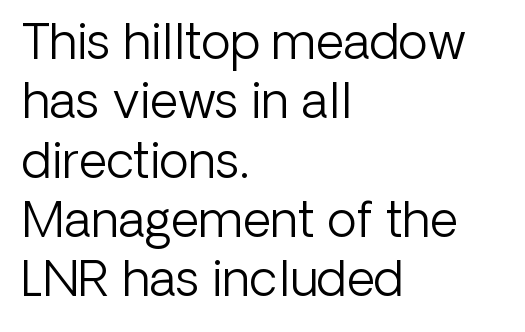
Q: Is the text bold? A: No.
Q: Is the text italic (slanted)? A: No, it is upright.
Q: Is the typeface a serif or a sans-serif typeface? A: Sans-serif.
Q: Is the text underlined? A: No.
Q: How is the paragraph aligned? A: Left-aligned.
Q: Is the spacing between letters normal or unusually wide? A: Normal.
Q: Width (condensed, normal, or wide)? A: Normal.
Q: Stroke contrast? A: Low.
Q: x-height? A: Medium.
Q: Monospaced? A: No.
